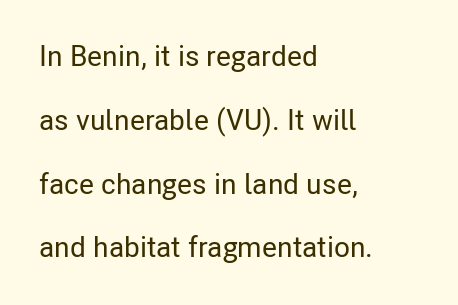
Q: Is the text italic (slanted)? A: No, it is upright.
Q: Is the typeface a serif or a sans-serif typeface? A: Sans-serif.
Q: Is the text underlined? A: No.
Q: How is the paragraph aligned? A: Left-aligned.
Q: Is the spacing between letters normal or unusually wide? A: Normal.
Q: Is the spacing between lines tight, normal or loose? A: Loose.
Q: Width (condensed, normal, or wide)? A: Condensed.
Q: Stroke contrast? A: Low.
Q: x-height? A: Medium.
Q: Monospaced? A: No.
